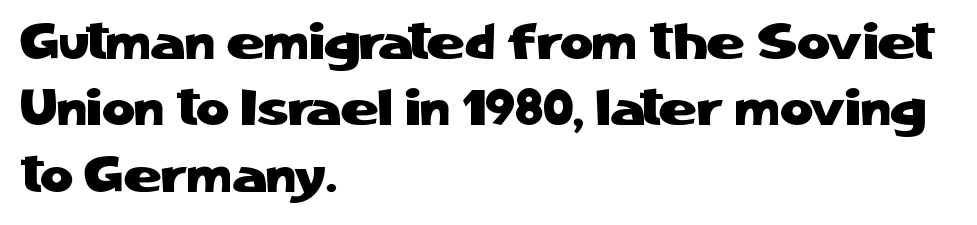
Q: Is the text italic (slanted)? A: No, it is upright.
Q: Is the typeface a serif or a sans-serif typeface? A: Sans-serif.
Q: Is the text underlined? A: No.
Q: How is the paragraph aligned? A: Left-aligned.
Q: Is the spacing between letters normal or unusually wide? A: Normal.
Q: Is the spacing between lines tight, normal or loose? A: Normal.
Q: Width (condensed, normal, or wide)? A: Normal.
Q: Stroke contrast? A: Low.
Q: x-height? A: Medium.
Q: Monospaced? A: No.
